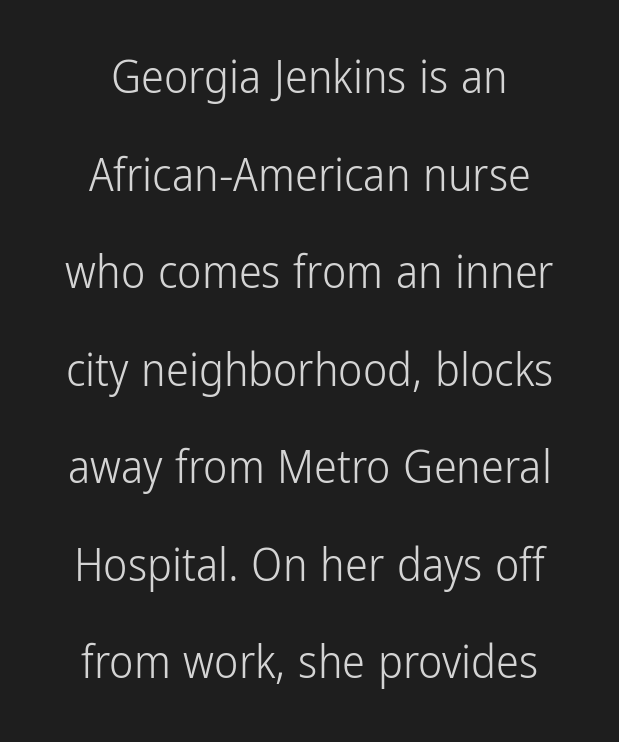
The image shows 46 px light, condensed sans-serif type, upright; set centered, loose line spacing (2.12x), normal letter spacing, not underlined; low stroke contrast and a medium x-height.
